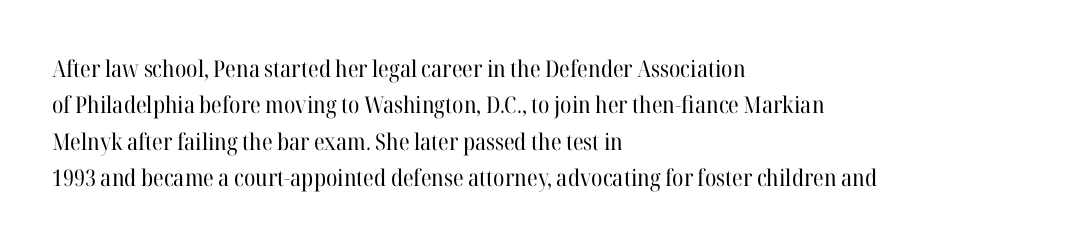
Compared with typical paragraphs, the rows here are spaced about the same. The letterforms sit at book weight or below. Ascenders rise straight up at ninety degrees. The lines are quadded left. Check the space under the baseline: it is left empty. Tracking value appears to be zero — textbook default spacing.
